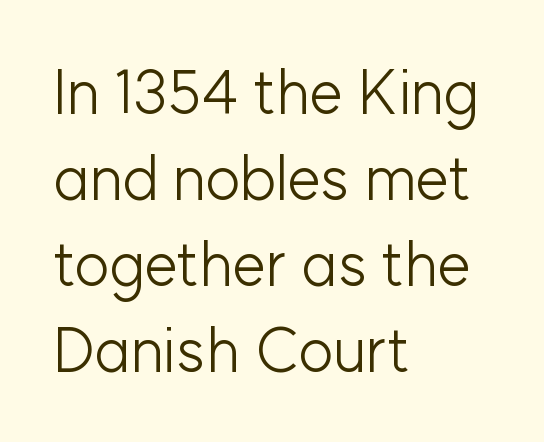
The image shows 61 px light sans-serif type, upright; set left-aligned, normal line spacing (1.41x), normal letter spacing, not underlined; low stroke contrast and a medium x-height.
